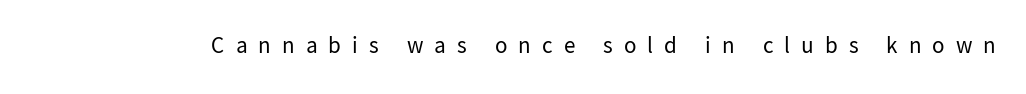
The strip under each line holds only bare page. Display-style spreading of the glyphs; the letterfit is very open. Ascenders rise straight up at ninety degrees. Bold? No — there's no thickening of the strokes.
